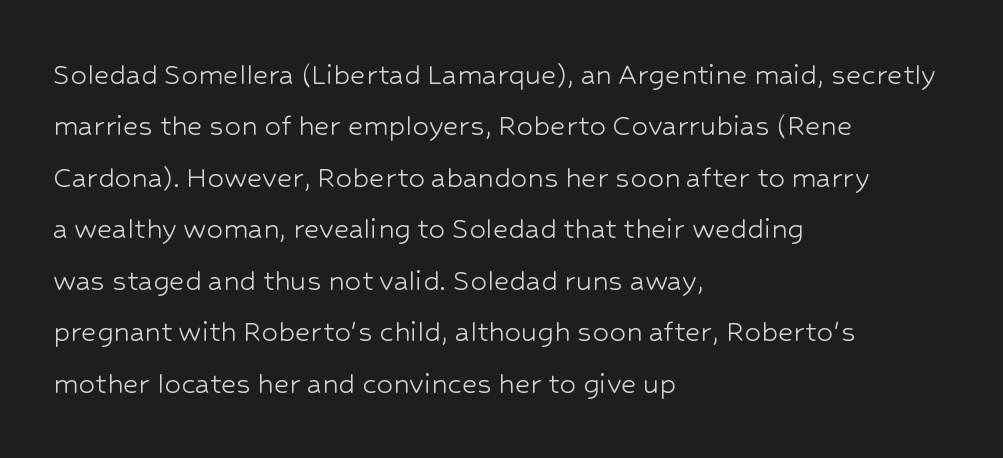
The image shows 33 px light sans-serif type, upright; set left-aligned, normal line spacing (1.56x), normal letter spacing, not underlined; low stroke contrast and a medium x-height.
